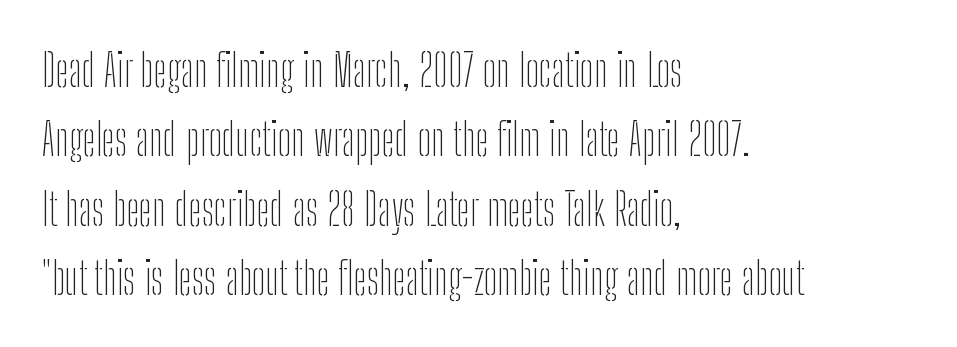
Q: Is the text bold? A: No.
Q: Is the text italic (slanted)? A: No, it is upright.
Q: Is the typeface a serif or a sans-serif typeface? A: Sans-serif.
Q: Is the text underlined? A: No.
Q: How is the paragraph aligned? A: Left-aligned.
Q: Is the spacing between letters normal or unusually wide? A: Normal.
Q: Is the spacing between lines tight, normal or loose? A: Normal.
Q: Width (condensed, normal, or wide)? A: Condensed.
Q: Stroke contrast? A: Low.
Q: x-height? A: Medium.
Q: Monospaced? A: No.
